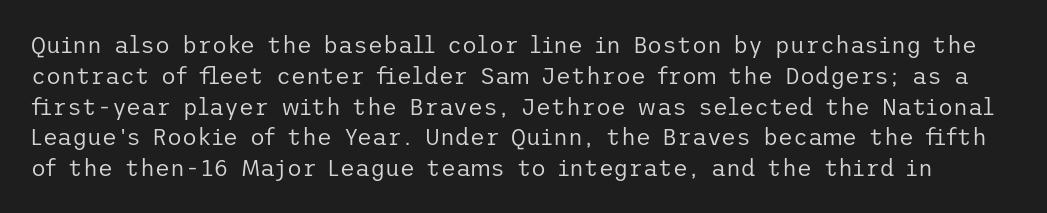
The image shows 23 px text type, upright; set normal line spacing (1.34x), normal letter spacing, not underlined.
